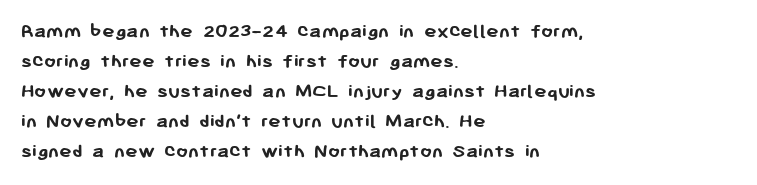
The image shows 21 px bold type, upright; set left-aligned, normal line spacing (1.43x), normal letter spacing, not underlined.
